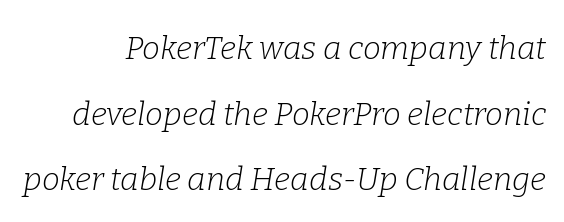
Q: Is the text bold? A: No.
Q: Is the text italic (slanted)? A: Yes, it leans right by about 9 degrees.
Q: Is the typeface a serif or a sans-serif typeface? A: Serif.
Q: Is the text underlined? A: No.
Q: Is the spacing between letters normal or unusually wide? A: Normal.
Q: Is the spacing between lines tight, normal or loose? A: Loose.
Q: Width (condensed, normal, or wide)? A: Normal.
Q: Stroke contrast? A: Low.
Q: x-height? A: Medium.
Q: Monospaced? A: No.
